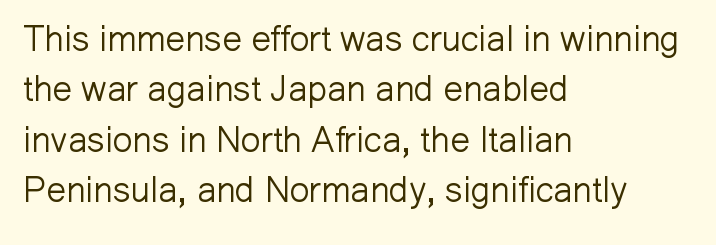
The image shows 35 px light sans-serif type, upright; set left-aligned, normal line spacing (1.44x), normal letter spacing, not underlined; low stroke contrast and a medium x-height.
